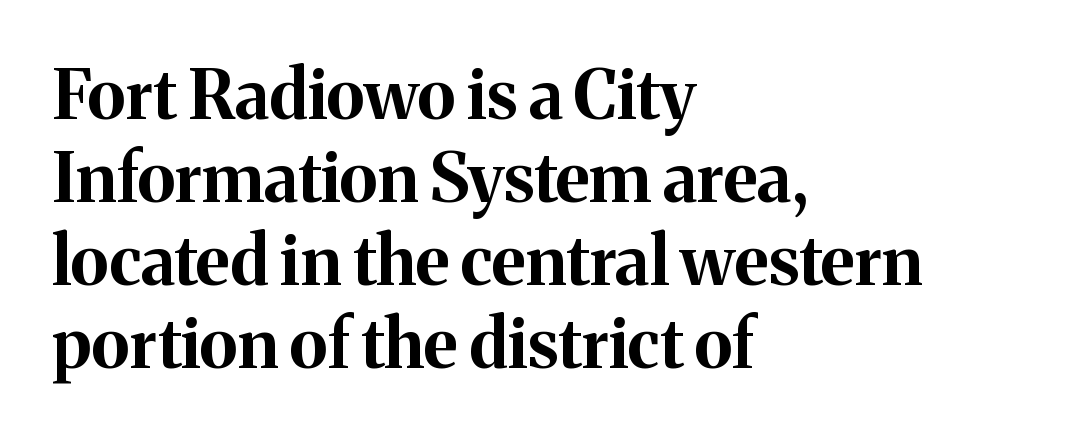
The image shows 68 px bold serif type, upright; set left-aligned, line spacing 1.22x, normal letter spacing, not underlined; medium stroke contrast and a medium x-height.
